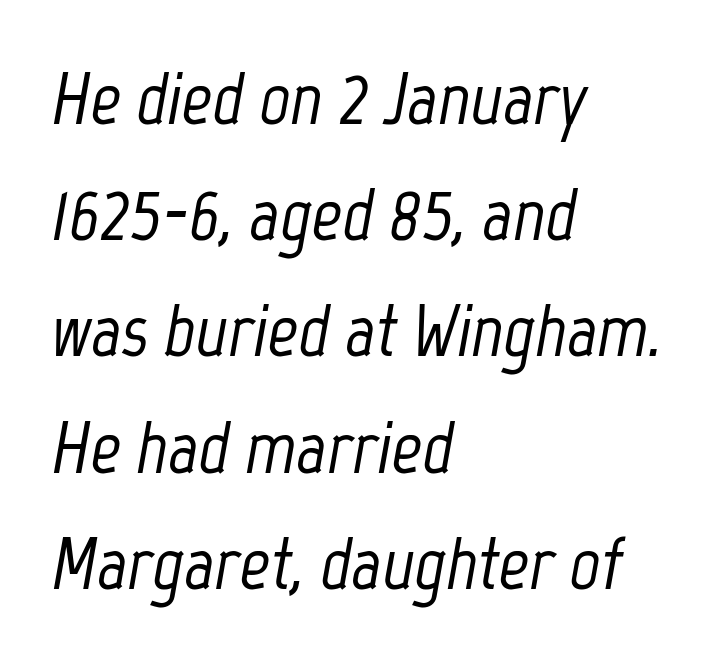
Plain, unruled lines of type. Emphasis-style slanted type is in use. The rendering uses natural spacing where letterforms have individual widths. Letter spacing: default.
